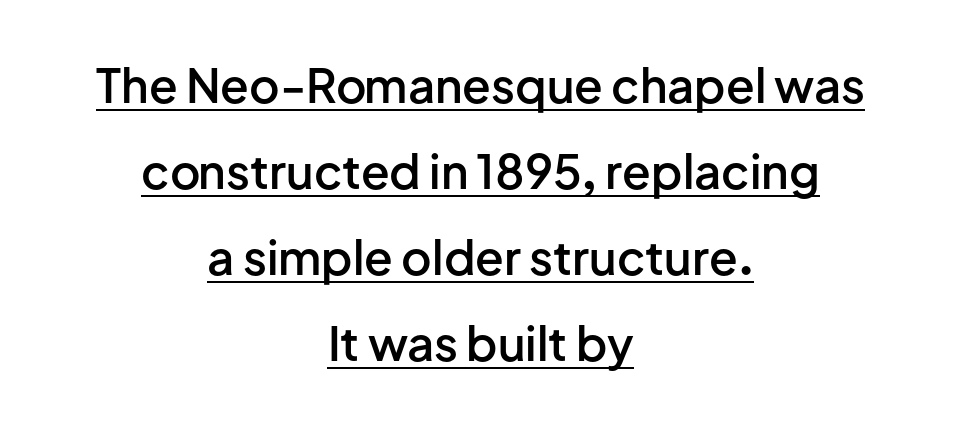
Q: Is the text bold? A: Semi-bold.
Q: Is the text italic (slanted)? A: No, it is upright.
Q: Is the typeface a serif or a sans-serif typeface? A: Sans-serif.
Q: Is the text underlined? A: Yes.
Q: How is the paragraph aligned? A: Centered.
Q: Is the spacing between letters normal or unusually wide? A: Normal.
Q: Width (condensed, normal, or wide)? A: Normal.
Q: Stroke contrast? A: Low.
Q: x-height? A: Medium.
Q: Monospaced? A: No.
